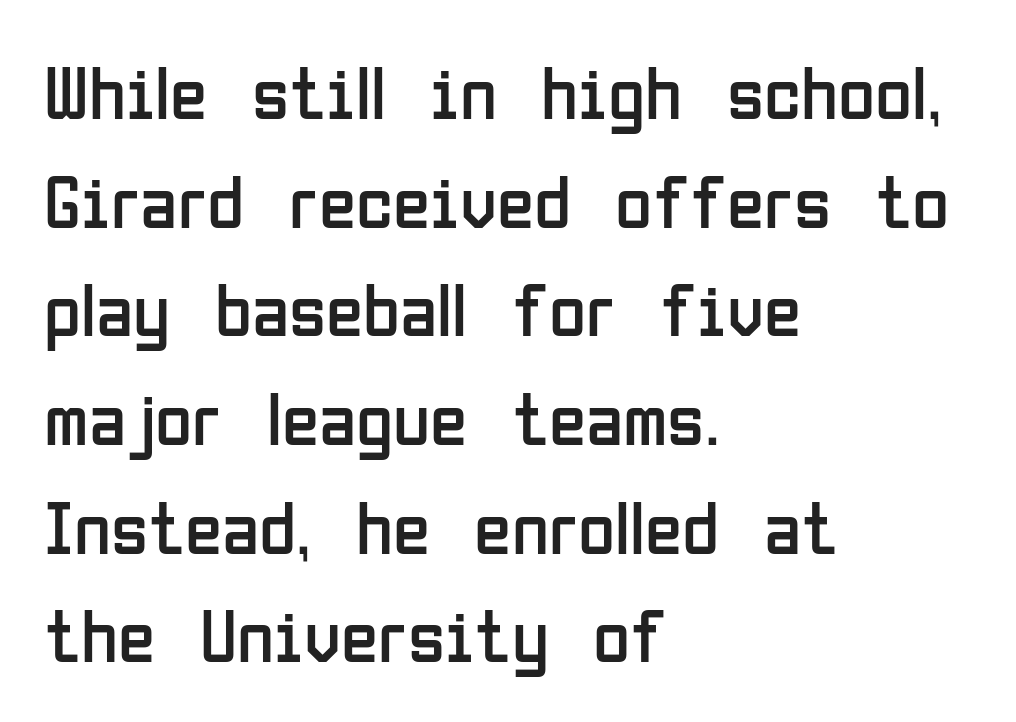
Q: Is the text bold? A: No.
Q: Is the text italic (slanted)? A: No, it is upright.
Q: Is the typeface a serif or a sans-serif typeface? A: Sans-serif.
Q: Is the text underlined? A: No.
Q: How is the paragraph aligned? A: Left-aligned.
Q: Is the spacing between letters normal or unusually wide? A: Normal.
Q: Is the spacing between lines tight, normal or loose? A: Normal.
Q: Width (condensed, normal, or wide)? A: Condensed.
Q: Stroke contrast? A: Low.
Q: x-height? A: Medium.
Q: Monospaced? A: No.
